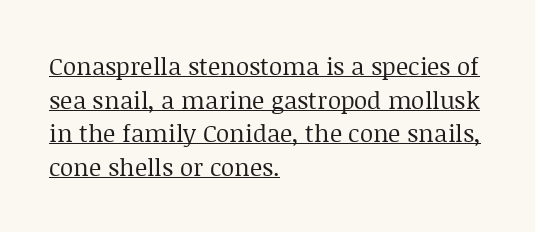
The type is set solid horizontally, with unmodified tracking. All the whitespace from short lines collects on the right. What's the leading like? Ordinary, nothing unusual. Each line of the rendering has a horizontal stroke beneath the glyphs. Is the stroke heavy? The answer is a plain regular-or-lighter. Italic: no, the glyphs are upright roman.
